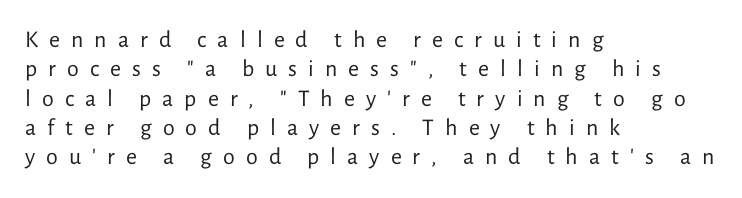
The image shows 24 px text type, upright; set left-aligned, line spacing 1.22x, unusually wide letter spacing (+0.46 em), not underlined.
